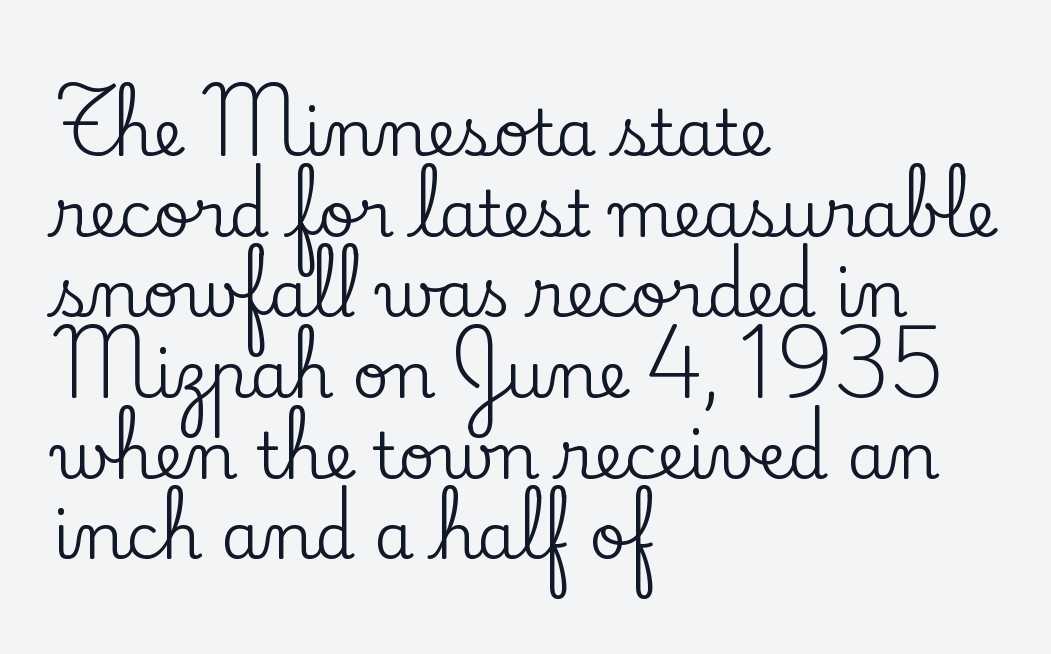
Q: Is the text italic (slanted)? A: No, it is upright.
Q: Is the typeface a serif or a sans-serif typeface? A: Serif.
Q: Is the text underlined? A: No.
Q: How is the paragraph aligned? A: Left-aligned.
Q: Is the spacing between letters normal or unusually wide? A: Normal.
Q: Is the spacing between lines tight, normal or loose? A: Normal.
Q: Width (condensed, normal, or wide)? A: Normal.
Q: Stroke contrast? A: Low.
Q: x-height? A: Small.
Q: Monospaced? A: No.
